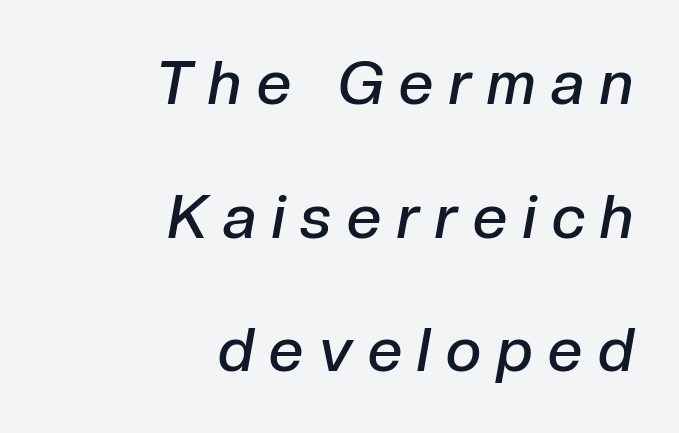
Q: Is the text bold? A: Semi-bold.
Q: Is the text italic (slanted)? A: Yes, it leans right by about 10 degrees.
Q: Is the text underlined? A: No.
Q: How is the paragraph aligned? A: Right-aligned.
Q: Is the spacing between letters normal or unusually wide? A: Unusually wide.
Q: Is the spacing between lines tight, normal or loose? A: Loose.
Q: Width (condensed, normal, or wide)? A: Normal.
Q: Stroke contrast? A: Low.
Q: x-height? A: Medium.
Q: Monospaced? A: No.
